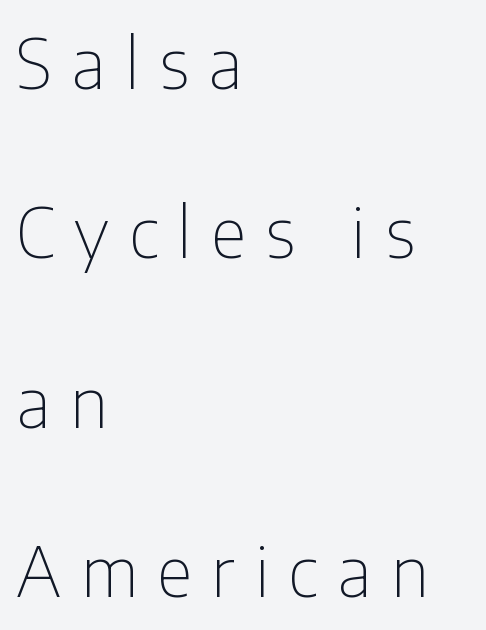
The image shows 70 px thin, condensed sans-serif type, upright; set left-aligned, loose line spacing (2.42x), unusually wide letter spacing (+0.28 em), not underlined; low stroke contrast and a medium x-height.
